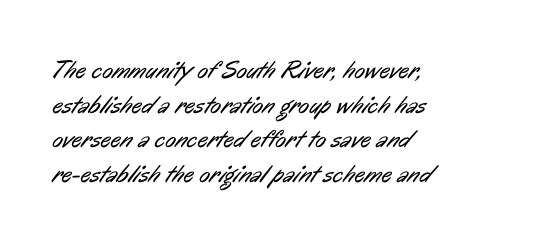
The image shows 25 px text type; set left-aligned, normal line spacing (1.39x), normal letter spacing, not underlined.
